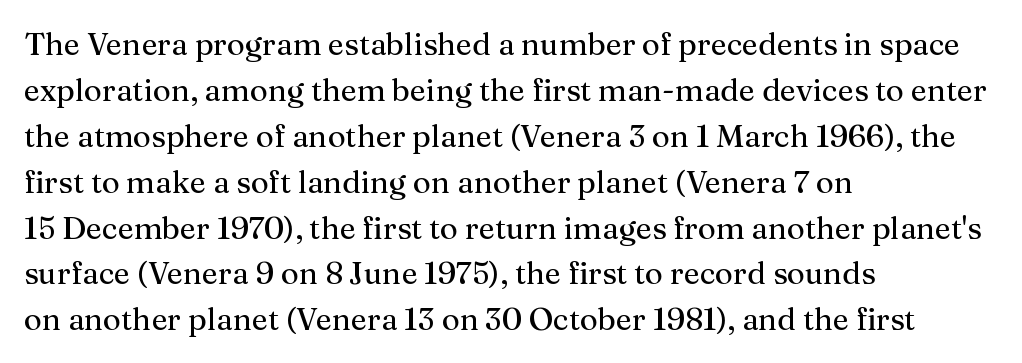
Q: Is the text bold? A: No.
Q: Is the text italic (slanted)? A: No, it is upright.
Q: Is the typeface a serif or a sans-serif typeface? A: Serif.
Q: Is the text underlined? A: No.
Q: How is the paragraph aligned? A: Left-aligned.
Q: Is the spacing between letters normal or unusually wide? A: Normal.
Q: Is the spacing between lines tight, normal or loose? A: Normal.
Q: Width (condensed, normal, or wide)? A: Normal.
Q: Stroke contrast? A: Medium.
Q: x-height? A: Medium.
Q: Monospaced? A: No.
